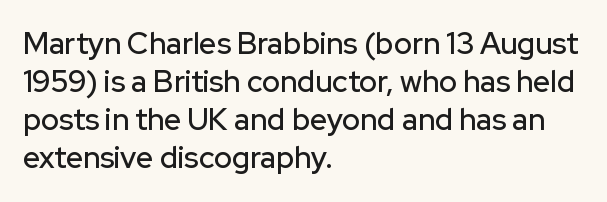
Is the letter spacing exaggerated? No — it looks like the ordinary default. The text block is weighted toward the left margin, trailing off unevenly rightward. Check where the strokes stop: nothing finishes them off — pure sans. If you drew a line through each stem, it would be perfectly vertical. Here the designer chose a conventional face with non-uniform glyph widths. Descenders are the only things crossing below the line.
